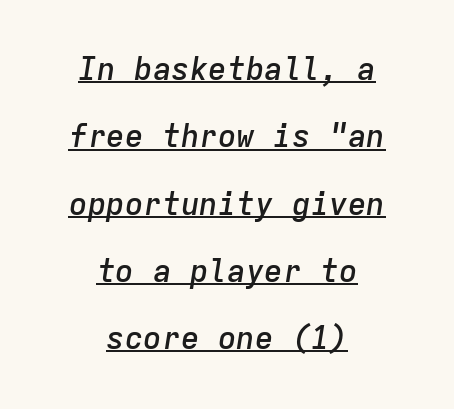
The image shows 31 px semibold type, italic (leaning right), monospaced; set centered, loose line spacing (2.17x), normal letter spacing, underlined; low stroke contrast and a medium x-height.
